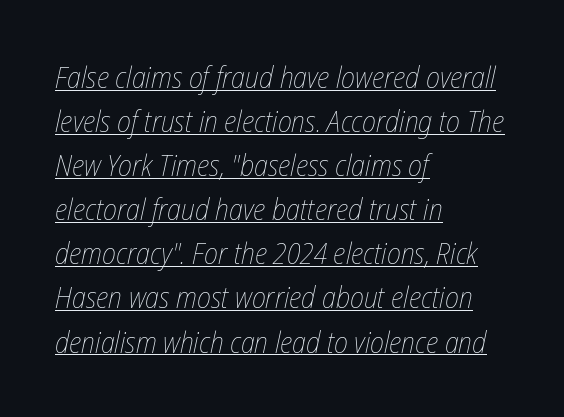
The image shows 30 px thin, condensed type, italic (leaning right); set left-aligned, normal line spacing (1.47x), normal letter spacing, underlined; low stroke contrast and a medium x-height.
